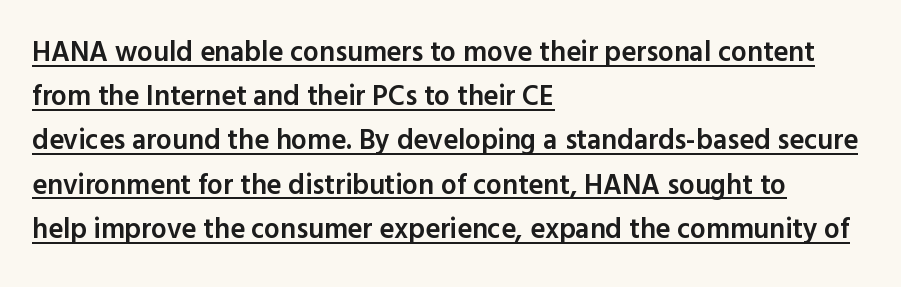
Regarding leading, the lines here are spaced in the standard way. Notice how a bar underscores the lettering throughout. The lettering holds an erect, upright posture throughout. Each letter keeps its own natural width here, so spacing adapts to shape.
